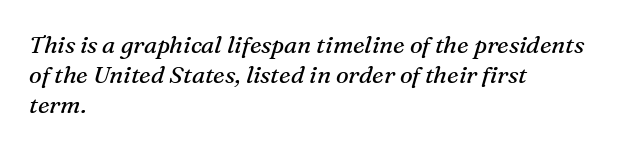
Compared with a typical body face, this is equally light or lighter still. When letters slant like this, we call the style italic. The compositor pushed each line to the left boundary. A bare baseline throughout the passage. The space between consecutive lines is moderate. These lines keep a tight, regular rhythm from letter to letter.
